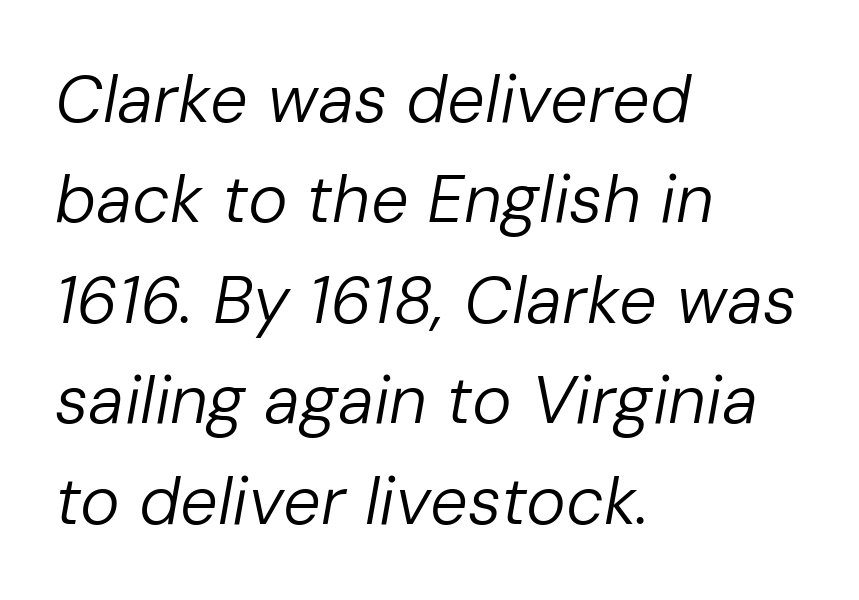
{"italic": "yes", "lean": "right", "slant_degrees": 10, "bold": "no", "weight": "regular", "width": "normal", "stroke_contrast": "low", "x_height": "medium", "monospaced": "no", "underline": "no", "align": "left", "line_spacing": "normal", "line_spacing_ratio": 1.5, "letter_spacing": "normal", "letter_spacing_em": 0.0, "glyph_px": 67}
